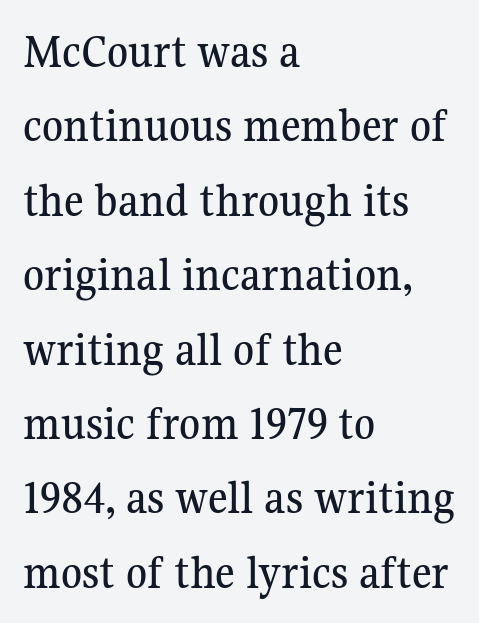
The image shows 48 px serif type, upright; set left-aligned, normal line spacing (1.55x), normal letter spacing, not underlined; medium stroke contrast and a medium x-height.
